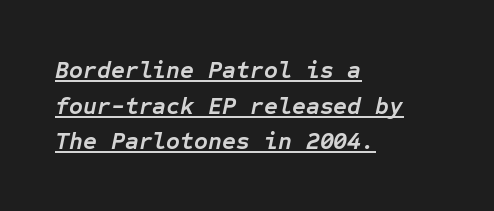
The image shows 24 px bold type, italic (leaning right); set left-aligned, normal line spacing (1.48x), normal letter spacing, underlined.
